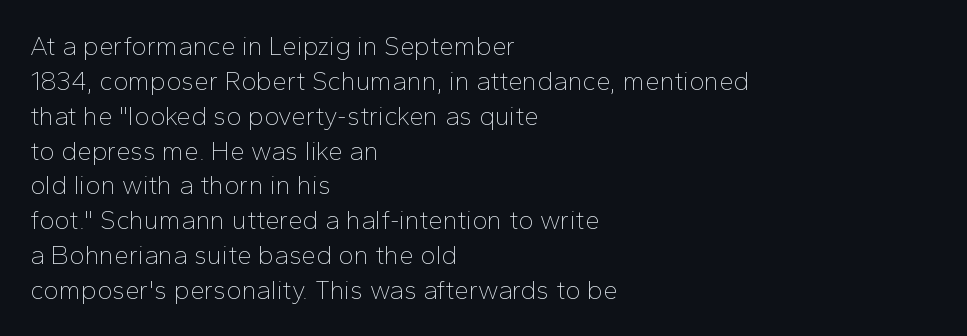
The image shows 26 px text type, upright; set left-aligned, normal line spacing (1.34x), normal letter spacing, not underlined.
